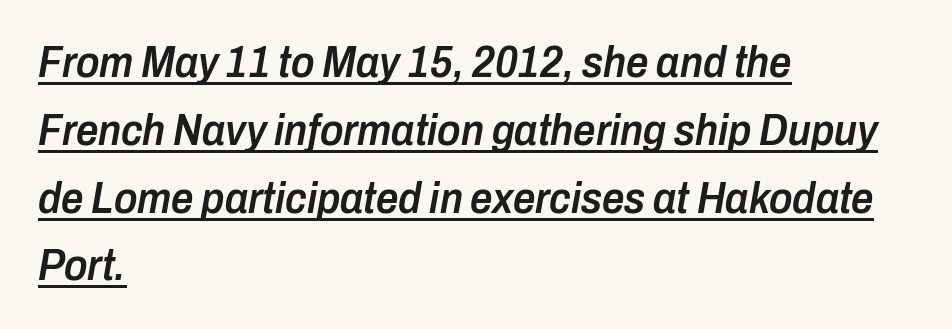
{"italic": "yes", "lean": "right", "slant_degrees": 10, "bold": "semi", "weight": "semibold", "width": "condensed", "stroke_contrast": "low", "x_height": "medium", "monospaced": "no", "underline": "yes", "align": "left", "line_spacing": "normal", "line_spacing_ratio": 1.54, "letter_spacing": "normal", "letter_spacing_em": 0.0, "glyph_px": 44}
